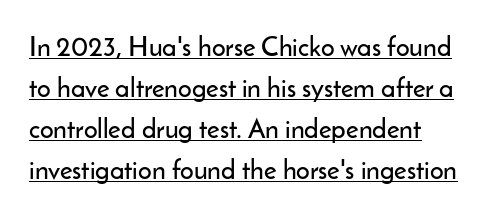
A typographer would call this underscored text. The vertical gap from one line to the next is medium. A student would call this left alignment; a typographer would say flush left, rag right. Vertical strokes here are truly vertical. Compared with typical body copy, the letter spacing here is the same.
